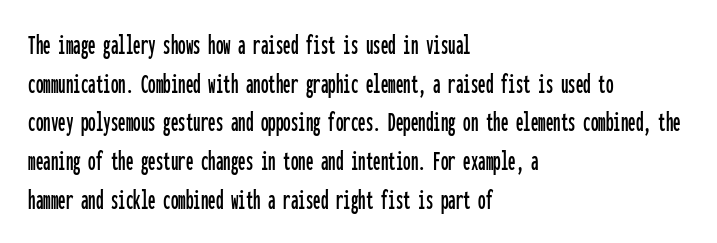
What kind of face is this? One without serifs — a sans. Nobody touched the tracking dial on this one. Plain, unruled lines of type. Leftover space on each line is placed entirely after the last word.
